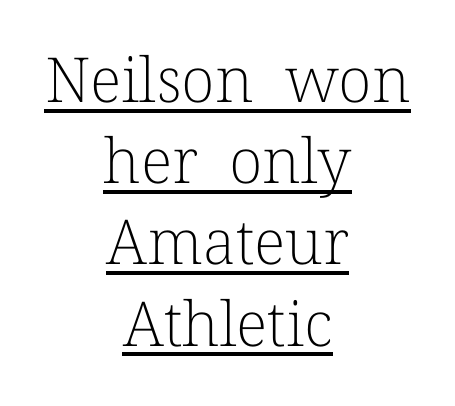
Q: Is the text bold? A: No.
Q: Is the text italic (slanted)? A: No, it is upright.
Q: Is the typeface a serif or a sans-serif typeface? A: Serif.
Q: Is the text underlined? A: Yes.
Q: How is the paragraph aligned? A: Centered.
Q: Is the spacing between letters normal or unusually wide? A: Normal.
Q: Is the spacing between lines tight, normal or loose? A: Normal.
Q: Width (condensed, normal, or wide)? A: Normal.
Q: Stroke contrast? A: Low.
Q: x-height? A: Medium.
Q: Monospaced? A: No.
